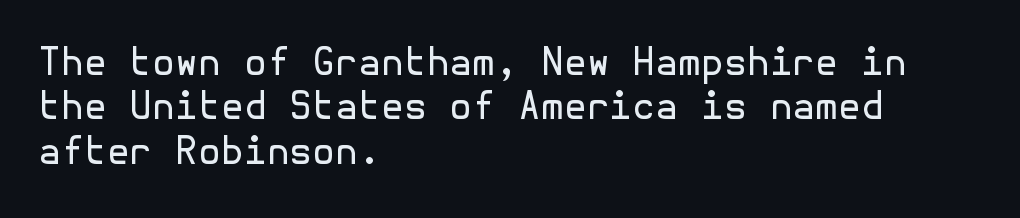
The image shows 37 px regular-weight sans-serif type, upright; set left-aligned, line spacing 1.2x, normal letter spacing, not underlined; a medium x-height.
